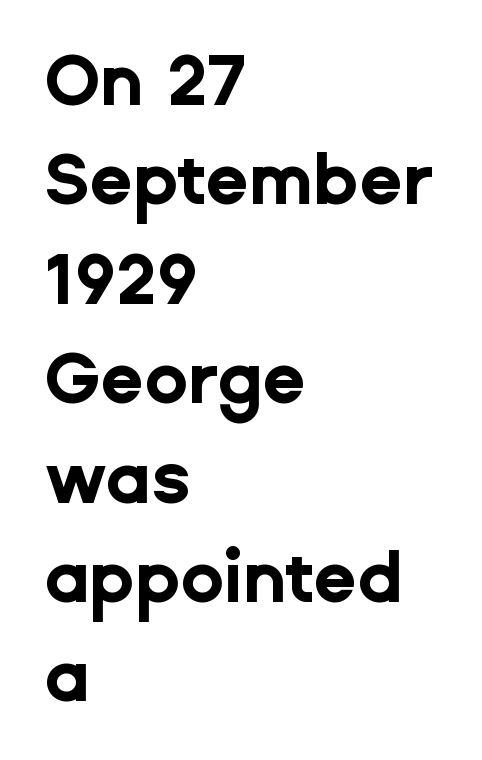
{"serif": "no", "italic": "no", "bold": "yes", "weight": "bold", "width": "normal", "stroke_contrast": "low", "x_height": "medium", "monospaced": "no", "underline": "no", "align": "left", "line_spacing": "normal", "line_spacing_ratio": 1.4, "letter_spacing": "normal", "letter_spacing_em": 0.0, "glyph_px": 71}
